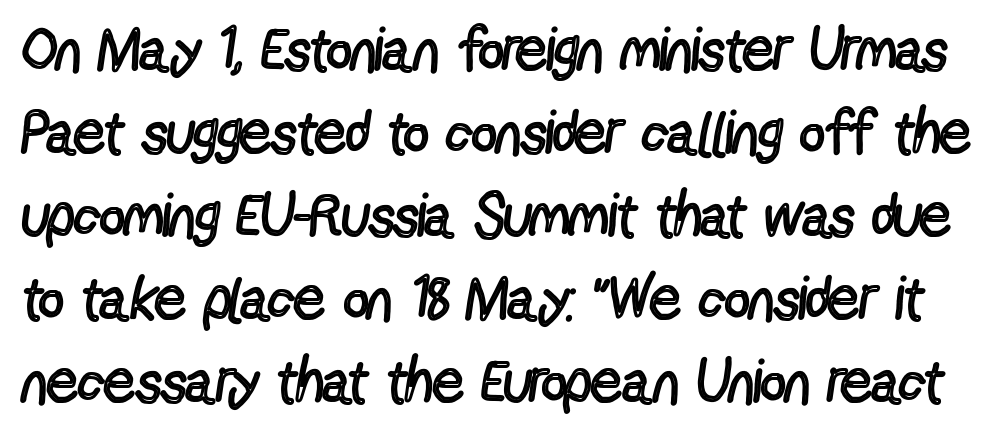
{"serif": "no", "bold": "no", "weight": "regular", "width": "condensed", "x_height": "medium", "monospaced": "no", "underline": "no", "line_spacing": "normal", "line_spacing_ratio": 1.36, "letter_spacing": "normal", "letter_spacing_em": 0.0, "glyph_px": 61}
